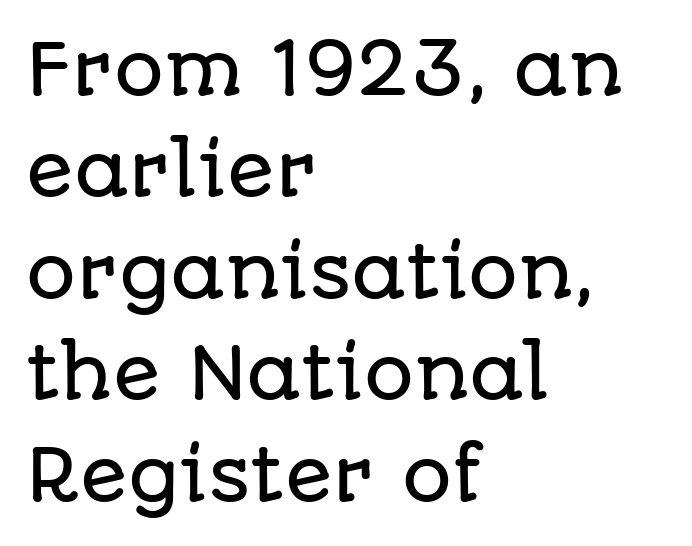
{"serif": "no", "italic": "no", "width": "normal", "stroke_contrast": "low", "x_height": "large", "monospaced": "no", "underline": "no", "align": "left", "line_spacing": "normal", "line_spacing_ratio": 1.45, "letter_spacing": "normal", "letter_spacing_em": 0.0, "glyph_px": 70}
